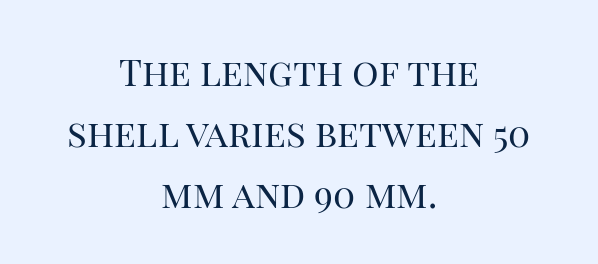
Does the type have serifs? Yes, each stem ends in a small foot. Does the lettering tilt? It doesn't — this is upright. Stems here are at most as thick as an everyday book face. Compared with a flush-left layout, this one balances lines on the center instead.
